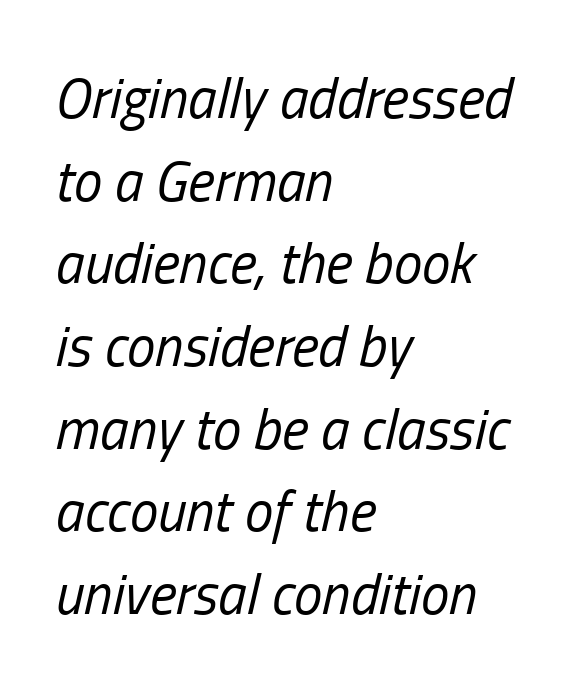
The image shows 57 px regular-weight, condensed type, italic (leaning right); set left-aligned, normal line spacing (1.45x), normal letter spacing, not underlined; low stroke contrast and a medium x-height.
